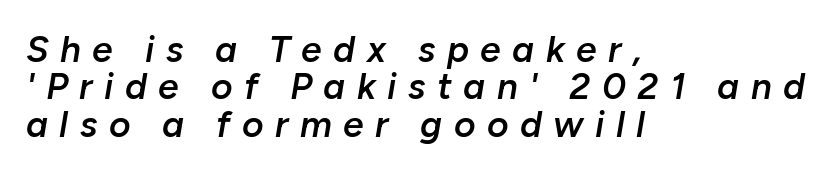
Q: Is the text bold? A: Semi-bold.
Q: Is the text italic (slanted)? A: Yes, it leans right by about 10 degrees.
Q: Is the text underlined? A: No.
Q: How is the paragraph aligned? A: Left-aligned.
Q: Is the spacing between letters normal or unusually wide? A: Unusually wide.
Q: Is the spacing between lines tight, normal or loose? A: Tight.
Q: Width (condensed, normal, or wide)? A: Normal.
Q: Stroke contrast? A: Low.
Q: x-height? A: Medium.
Q: Monospaced? A: No.
